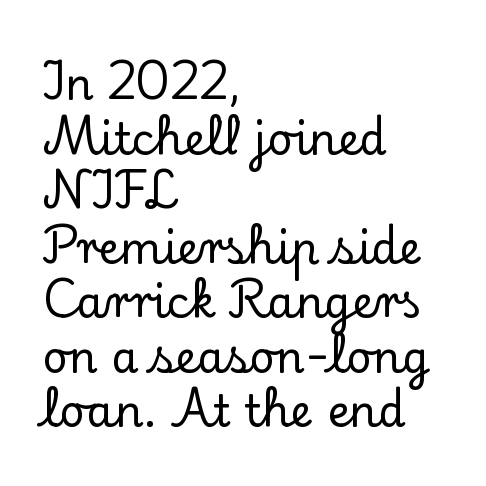
Q: Is the text italic (slanted)? A: No, it is upright.
Q: Is the typeface a serif or a sans-serif typeface? A: Serif.
Q: Is the text underlined? A: No.
Q: How is the paragraph aligned? A: Left-aligned.
Q: Is the spacing between letters normal or unusually wide? A: Normal.
Q: Width (condensed, normal, or wide)? A: Normal.
Q: Stroke contrast? A: Low.
Q: x-height? A: Small.
Q: Monospaced? A: No.
